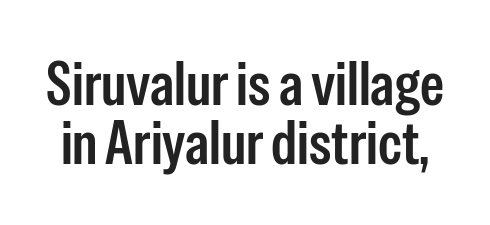
How heavy is the stroke? Medium-heavy — a semibold, shy of bold. The specimen omits any rule beneath the text block's lines. Here the glyphs are tracked normally, forming tight word shapes. Cramped leading.
